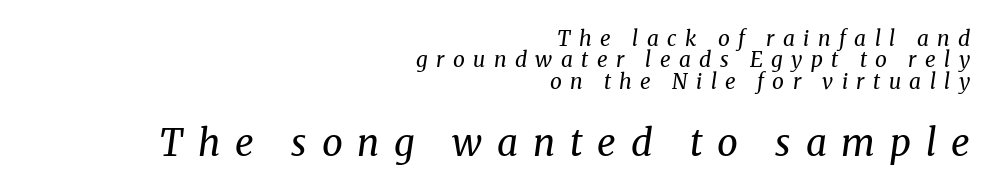
Q: Is the text bold? A: No.
Q: Is the text italic (slanted)? A: Yes, it leans right by about 8 degrees.
Q: Is the typeface a serif or a sans-serif typeface? A: Serif.
Q: Is the text underlined? A: No.
Q: How is the paragraph aligned? A: Right-aligned.
Q: Is the spacing between letters normal or unusually wide? A: Unusually wide.
Q: Is the spacing between lines tight, normal or loose? A: Tight.
Q: Which block of text is set in a larger size, the first (top) or the second (bottom)? A: The second (bottom) one.
Q: Width (condensed, normal, or wide)? A: Normal.
Q: Stroke contrast? A: Medium.
Q: x-height? A: Medium.
Q: Monospaced? A: No.
